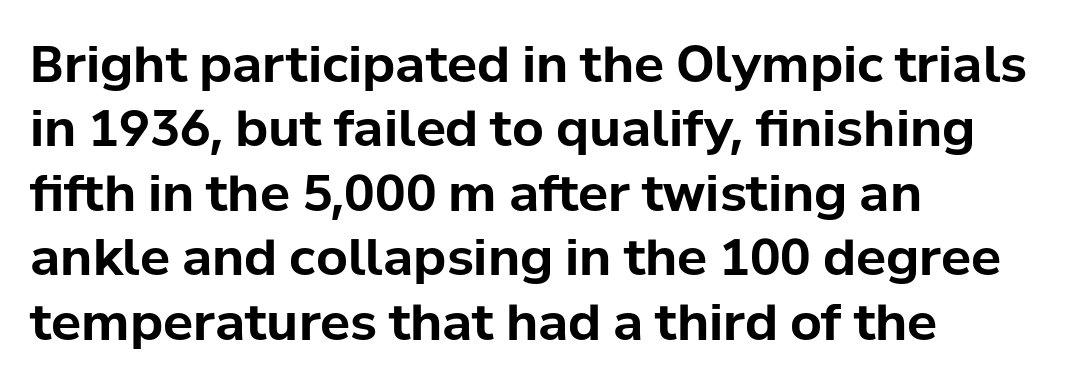
Q: Is the text bold? A: Yes.
Q: Is the text italic (slanted)? A: No, it is upright.
Q: Is the typeface a serif or a sans-serif typeface? A: Sans-serif.
Q: Is the text underlined? A: No.
Q: How is the paragraph aligned? A: Left-aligned.
Q: Is the spacing between letters normal or unusually wide? A: Normal.
Q: Is the spacing between lines tight, normal or loose? A: Normal.
Q: Width (condensed, normal, or wide)? A: Normal.
Q: Stroke contrast? A: Low.
Q: x-height? A: Medium.
Q: Monospaced? A: No.
